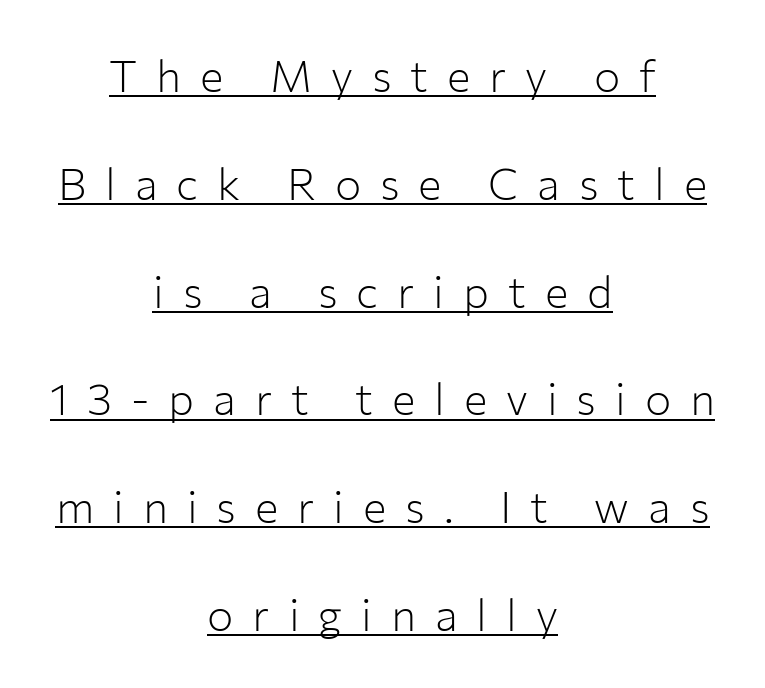
{"serif": "no", "italic": "no", "bold": "no", "weight": "light", "width": "normal", "stroke_contrast": "low", "x_height": "medium", "monospaced": "no", "underline": "yes", "align": "center", "line_spacing": "loose", "line_spacing_ratio": 2.45, "letter_spacing": "wide", "letter_spacing_em": 0.43, "glyph_px": 44}
